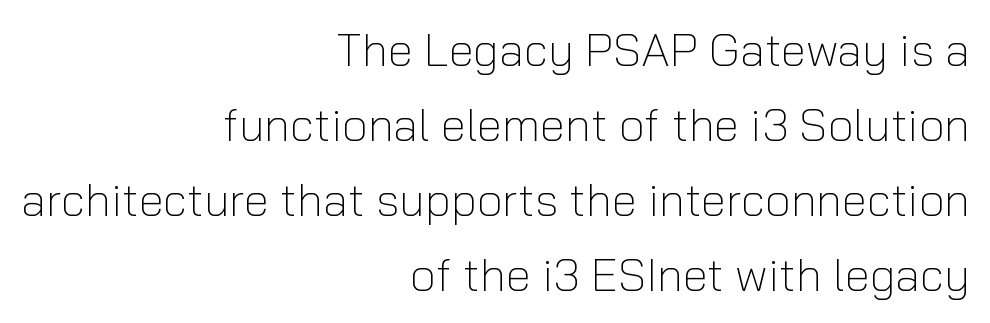
{"serif": "no", "italic": "no", "bold": "no", "weight": "light", "width": "normal", "stroke_contrast": "low", "x_height": "medium", "monospaced": "no", "underline": "no", "align": "right", "line_spacing": "normal", "line_spacing_ratio": 1.63, "letter_spacing": "normal", "letter_spacing_em": 0.0, "glyph_px": 46}
